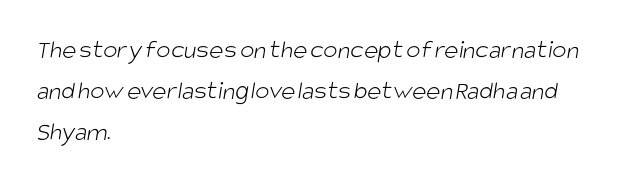
The image shows 27 px text type; set left-aligned, normal line spacing (1.52x), normal letter spacing, not underlined.
